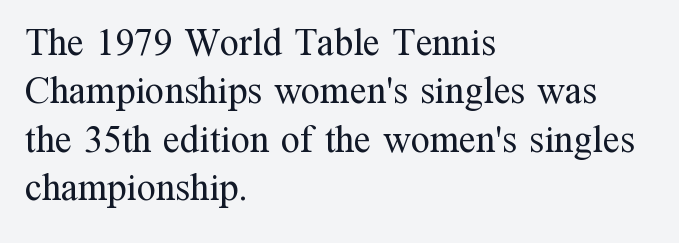
Line beginnings align vertically; line endings do not. Posture: upright roman. Descenders are the only things crossing below the line. The horizontal fit of the characters is conventional and even.
